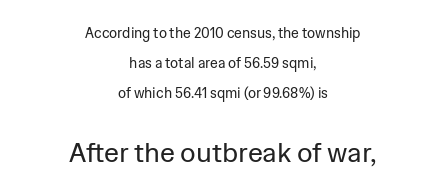
The letters sit at their default tracking, neither squeezed nor spread. Descenders hang freely into open space. Heft: none added — not bold. Neither beginnings nor endings align; midpoints do. Compared with typical paragraphs, the rows here are farther apart.
